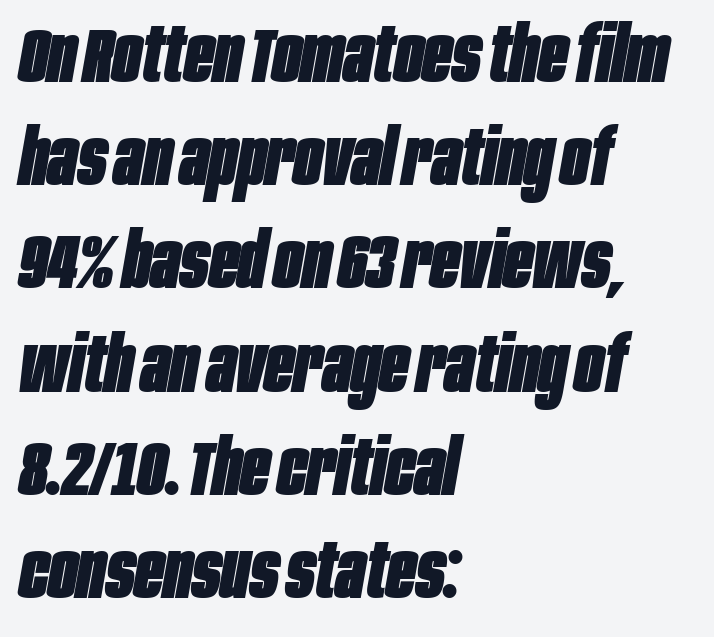
In terms of letterspacing, this is plain default setting. All the whitespace from short lines collects on the right. Spacing verdict: proportional, widths tailored to each character. Plain, unruled lines of type.
